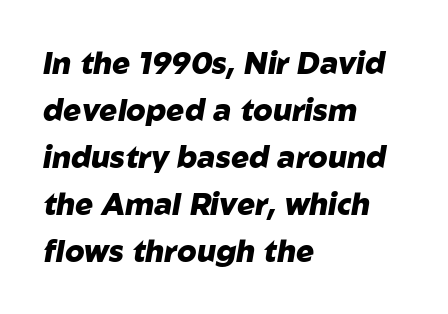
{"italic": "yes", "lean": "right", "slant_degrees": 10, "bold": "yes", "weight": "heavy", "width": "normal", "stroke_contrast": "low", "x_height": "medium", "monospaced": "no", "underline": "no", "align": "left", "line_spacing": "normal", "line_spacing_ratio": 1.57, "letter_spacing": "normal", "letter_spacing_em": 0.0, "glyph_px": 30}
